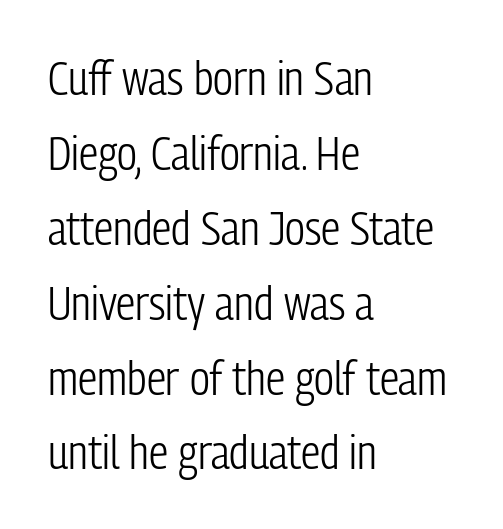
{"serif": "no", "italic": "no", "bold": "no", "weight": "light", "width": "condensed", "stroke_contrast": "low", "x_height": "medium", "monospaced": "no", "underline": "no", "align": "left", "line_spacing": "normal", "line_spacing_ratio": 1.56, "letter_spacing": "normal", "letter_spacing_em": 0.0, "glyph_px": 48}
